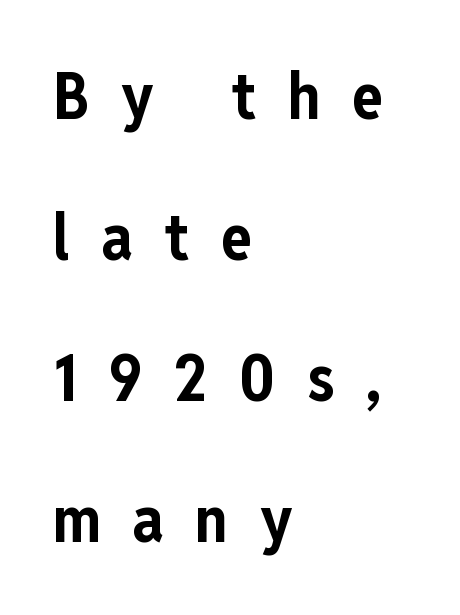
Every character sits straight up, as roman type does. Regarding leading, the lines here are spaced well apart. A typesetter would call this proportional, since set widths differ per character. These lines carry a lot of weight — the face is fully bold.
